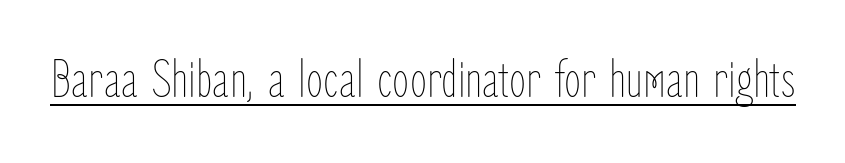
{"italic": "no", "bold": "no", "weight": "thin", "width": "condensed", "stroke_contrast": "low", "x_height": "medium", "monospaced": "no", "underline": "yes", "letter_spacing": "normal", "letter_spacing_em": 0.0, "glyph_px": 55}
